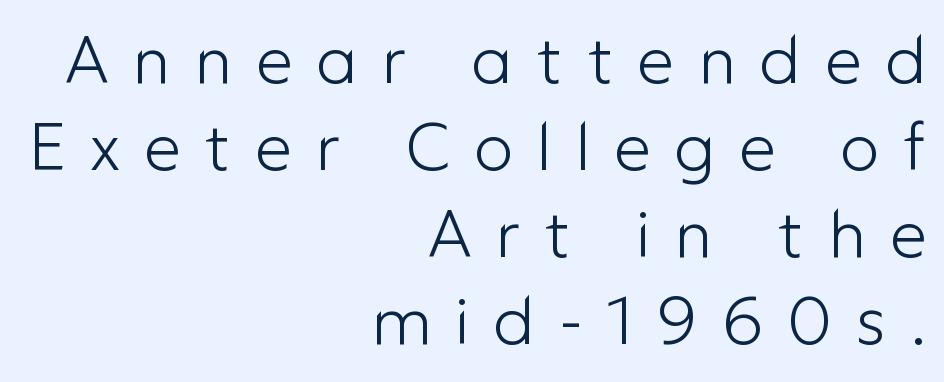
{"serif": "no", "italic": "no", "bold": "no", "weight": "light", "width": "normal", "stroke_contrast": "low", "x_height": "medium", "monospaced": "no", "underline": "no", "align": "right", "line_spacing": "normal", "line_spacing_ratio": 1.32, "letter_spacing": "wide", "letter_spacing_em": 0.36, "glyph_px": 66}
